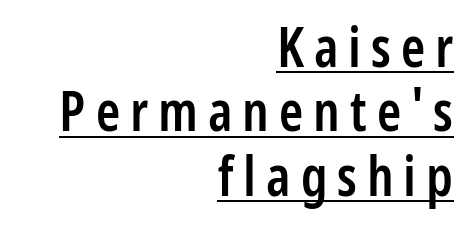
The image shows 55 px semibold, condensed sans-serif type, upright; set right-aligned, line spacing 1.17x, underlined; low stroke contrast and a medium x-height.
